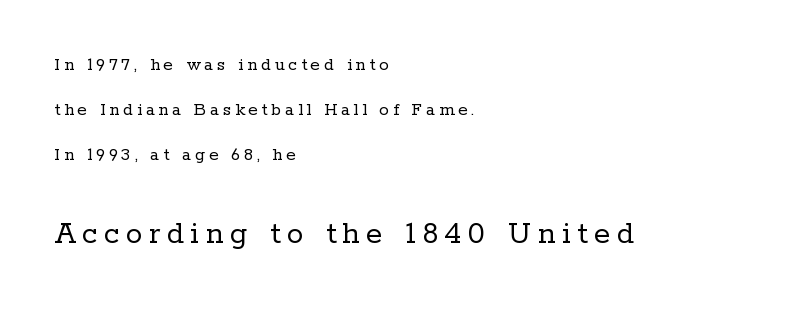
The paragraph has a hard left edge and a soft right edge. You could not count columns in this text — the font is proportionally spaced. Which chunk is bigger? The second one — the bottom block dwarfs the top. The gaps between neighbouring characters are conspicuously large. A typesetter would mark this as roman, not italic. Students, observe: this is what heavily led, spacious text looks like.
